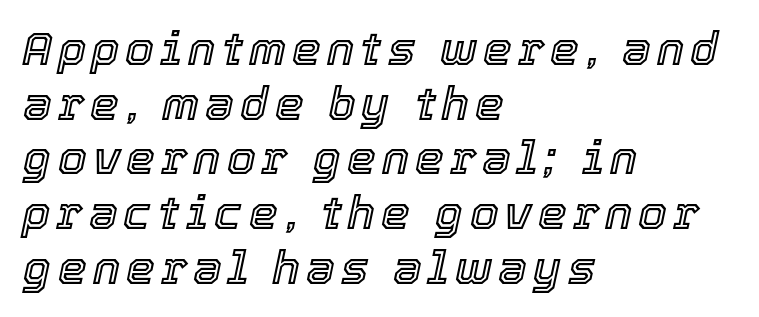
The rendering uses natural spacing where letterforms have individual widths. Casual observation: everything's shoved over to the left. Check the space under the baseline: it is left empty. This is oblique type, the kind used for emphasis or titles.
